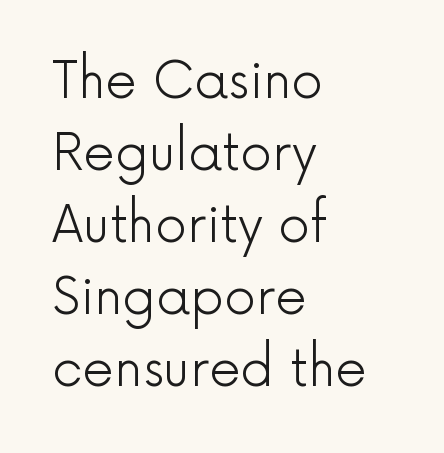
The image shows 50 px light sans-serif type, upright; set left-aligned, normal line spacing (1.44x), normal letter spacing, not underlined; a medium x-height.
